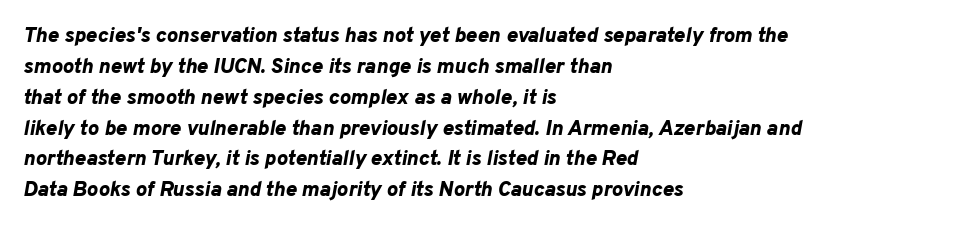
Q: Is the text bold? A: Yes.
Q: Is the text italic (slanted)? A: Yes, it leans right by about 10 degrees.
Q: Is the text underlined? A: No.
Q: How is the paragraph aligned? A: Left-aligned.
Q: Is the spacing between letters normal or unusually wide? A: Normal.
Q: Is the spacing between lines tight, normal or loose? A: Normal.
